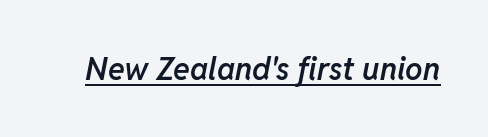
{"italic": "yes", "lean": "right", "slant_degrees": 11, "bold": "semi", "weight": "semibold", "width": "normal", "stroke_contrast": "low", "x_height": "medium", "monospaced": "no", "underline": "yes", "letter_spacing": "normal", "letter_spacing_em": 0.0, "glyph_px": 31}
